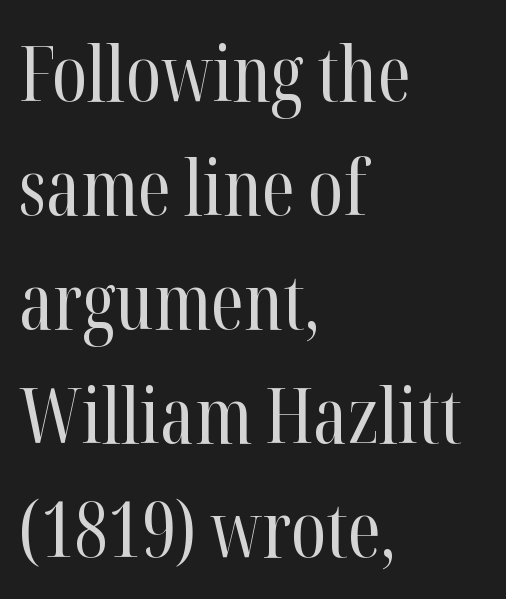
Q: Is the text bold? A: No.
Q: Is the text italic (slanted)? A: No, it is upright.
Q: Is the typeface a serif or a sans-serif typeface? A: Serif.
Q: Is the text underlined? A: No.
Q: How is the paragraph aligned? A: Left-aligned.
Q: Is the spacing between letters normal or unusually wide? A: Normal.
Q: Is the spacing between lines tight, normal or loose? A: Normal.
Q: Width (condensed, normal, or wide)? A: Condensed.
Q: Stroke contrast? A: High.
Q: x-height? A: Medium.
Q: Monospaced? A: No.
